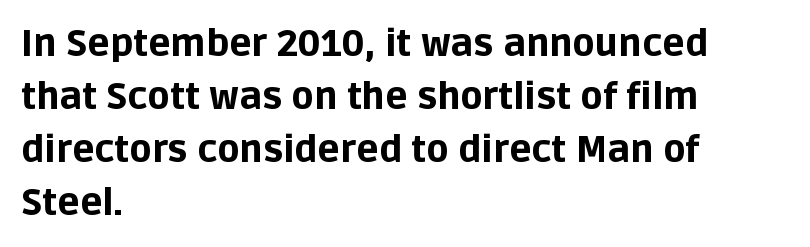
{"serif": "no", "italic": "no", "bold": "yes", "weight": "bold", "width": "normal", "stroke_contrast": "low", "x_height": "large", "monospaced": "no", "underline": "no", "align": "left", "line_spacing": "normal", "line_spacing_ratio": 1.43, "letter_spacing": "normal", "letter_spacing_em": 0.0, "glyph_px": 37}
